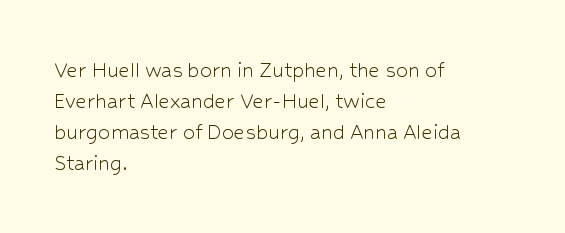
The image shows 24 px text type, upright; set left-aligned, normal line spacing (1.29x), normal letter spacing, not underlined.
